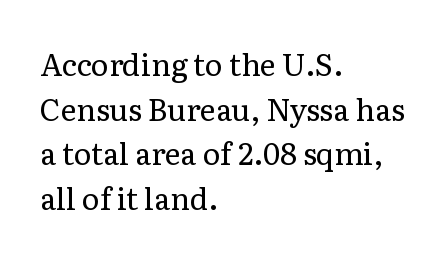
{"serif": "yes", "italic": "no", "bold": "no", "weight": "regular", "width": "normal", "stroke_contrast": "low", "x_height": "medium", "monospaced": "no", "underline": "no", "align": "left", "line_spacing": "normal", "line_spacing_ratio": 1.49, "letter_spacing": "normal", "letter_spacing_em": 0.0, "glyph_px": 30}
